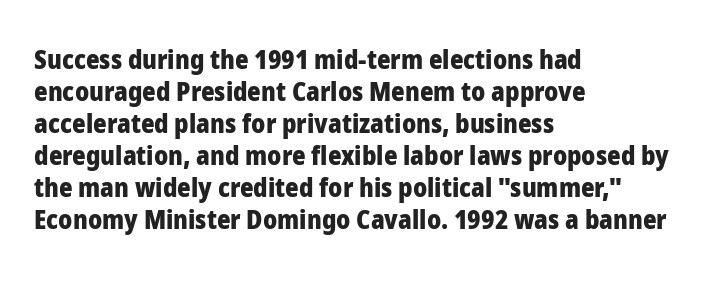
The image shows 26 px bold type, upright; set left-aligned, line spacing 1.23x, normal letter spacing, not underlined.
